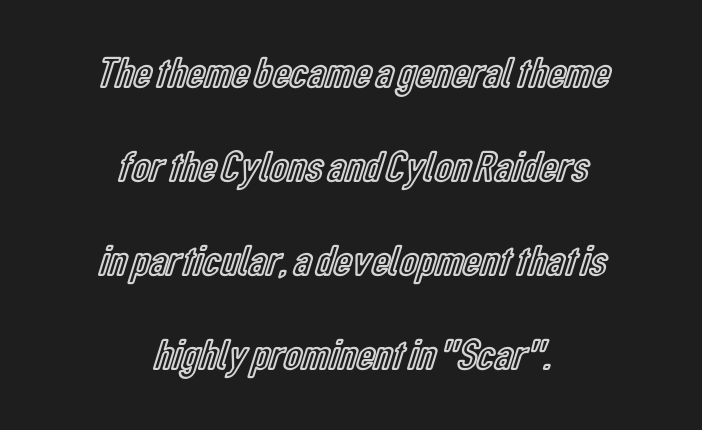
{"width": "condensed", "x_height": "medium", "monospaced": "no", "underline": "no", "align": "center", "line_spacing": "loose", "line_spacing_ratio": 2.14, "letter_spacing": "normal", "letter_spacing_em": 0.0, "glyph_px": 44}
